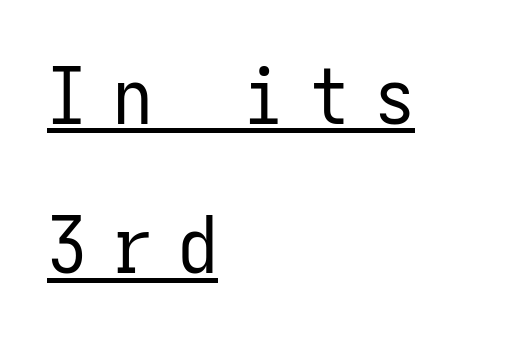
The image shows 79 px regular-weight, condensed sans-serif type, upright, monospaced; set left-aligned, line spacing 1.89x, unusually wide letter spacing (+0.33 em), underlined; low stroke contrast and a medium x-height.
